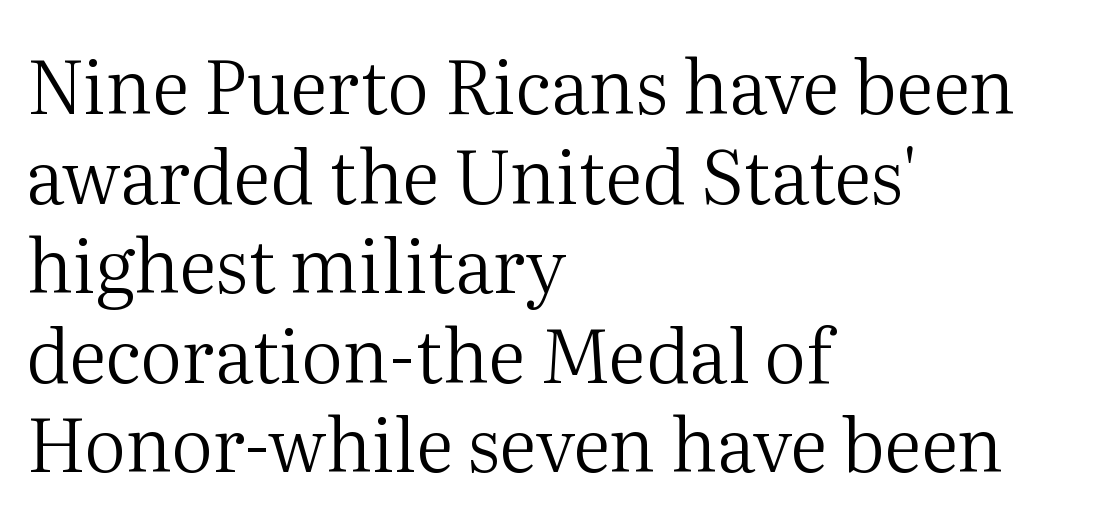
Q: Is the text bold? A: No.
Q: Is the text italic (slanted)? A: No, it is upright.
Q: Is the typeface a serif or a sans-serif typeface? A: Serif.
Q: Is the text underlined? A: No.
Q: How is the paragraph aligned? A: Left-aligned.
Q: Is the spacing between letters normal or unusually wide? A: Normal.
Q: Width (condensed, normal, or wide)? A: Normal.
Q: Stroke contrast? A: Medium.
Q: x-height? A: Medium.
Q: Monospaced? A: No.
